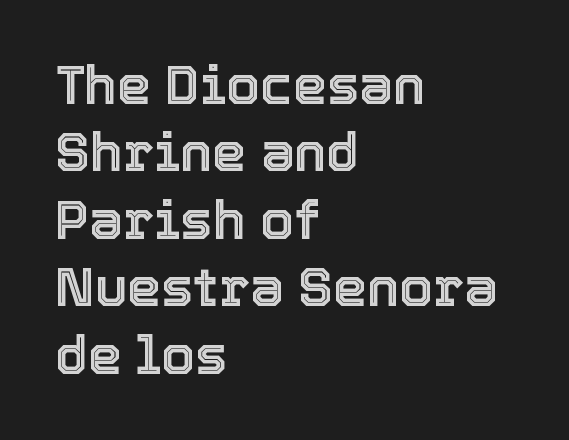
The image shows 54 px text type, upright; set left-aligned, normal line spacing (1.25x), normal letter spacing, not underlined; a medium x-height.
